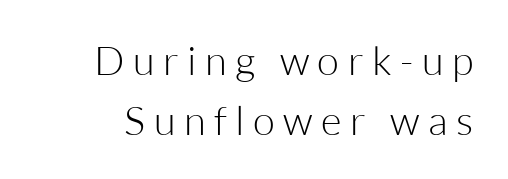
The image shows 40 px light sans-serif type, upright; set normal line spacing (1.5x), unusually wide letter spacing (+0.21 em), not underlined; low stroke contrast and a medium x-height.
